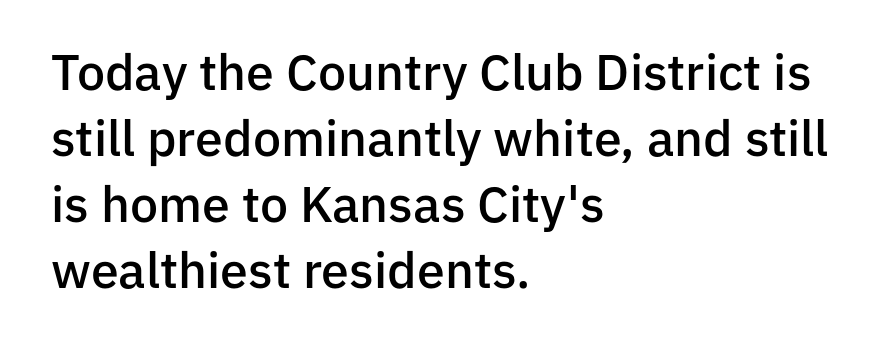
Q: Is the text bold? A: Semi-bold.
Q: Is the text italic (slanted)? A: No, it is upright.
Q: Is the typeface a serif or a sans-serif typeface? A: Sans-serif.
Q: Is the text underlined? A: No.
Q: How is the paragraph aligned? A: Left-aligned.
Q: Is the spacing between letters normal or unusually wide? A: Normal.
Q: Is the spacing between lines tight, normal or loose? A: Normal.
Q: Width (condensed, normal, or wide)? A: Normal.
Q: Stroke contrast? A: Low.
Q: x-height? A: Medium.
Q: Monospaced? A: No.
